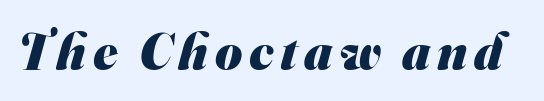
Q: Is the text bold? A: Yes.
Q: Is the typeface a serif or a sans-serif typeface? A: Sans-serif.
Q: Is the text underlined? A: No.
Q: Width (condensed, normal, or wide)? A: Normal.
Q: Stroke contrast? A: Medium.
Q: x-height? A: Small.
Q: Monospaced? A: No.
